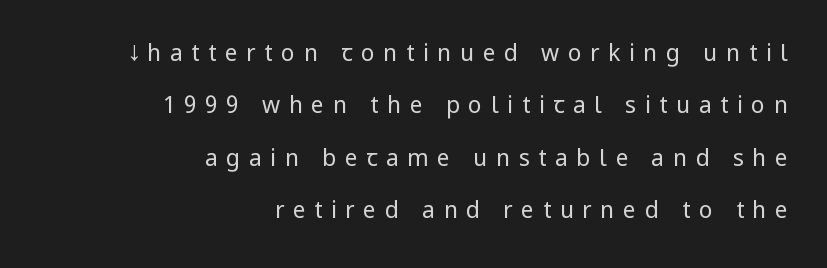
{"italic": "no", "bold": "no", "underline": "no", "align": "right", "line_spacing": "loose", "line_spacing_ratio": 2.28, "letter_spacing": "wide", "letter_spacing_em": 0.37, "glyph_px": 23}
